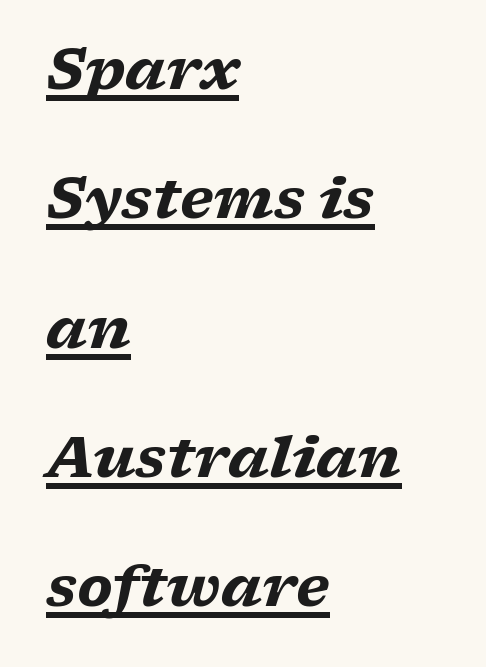
Reading down the column, the eye jumps a long way to each next line. Notice how the stems are inclined rather than vertical — that's the hallmark of italics. A rule runs beneath these lines of type. Where is the straight margin? On the left. You'd pick this weight for a headline — it's a proper bold.
